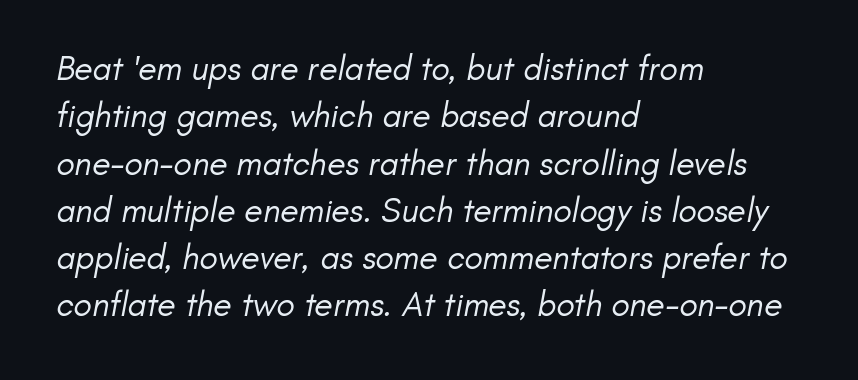
One glance says typical: line gaps are just what's usual. No letter is thick-stroked: the sample isn't bold. If you drew a ruler down the left edge, every line would touch it. Honestly, the letter spacing is just normal — you wouldn't notice it. Do the characters align in a grid? No, the font is proportional. Serifs: no, the terminals of the letterforms are clean.
